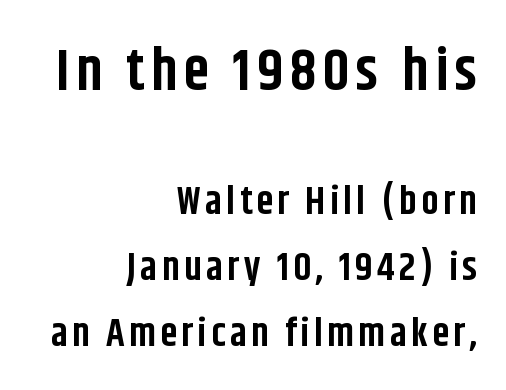
{"serif": "no", "italic": "no", "bold": "yes", "weight": "bold", "width": "condensed", "stroke_contrast": "low", "x_height": "large", "monospaced": "no", "underline": "no", "align": "right", "line_spacing": "normal", "line_spacing_ratio": 1.69, "larger_block": "first", "size_ratio": 1.49, "glyph_px": 58}
